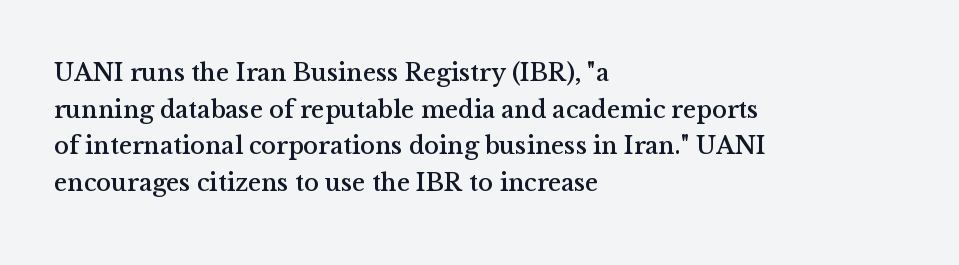
The image shows 25 px text type, upright; set left-aligned, normal line spacing (1.47x), normal letter spacing, not underlined.
